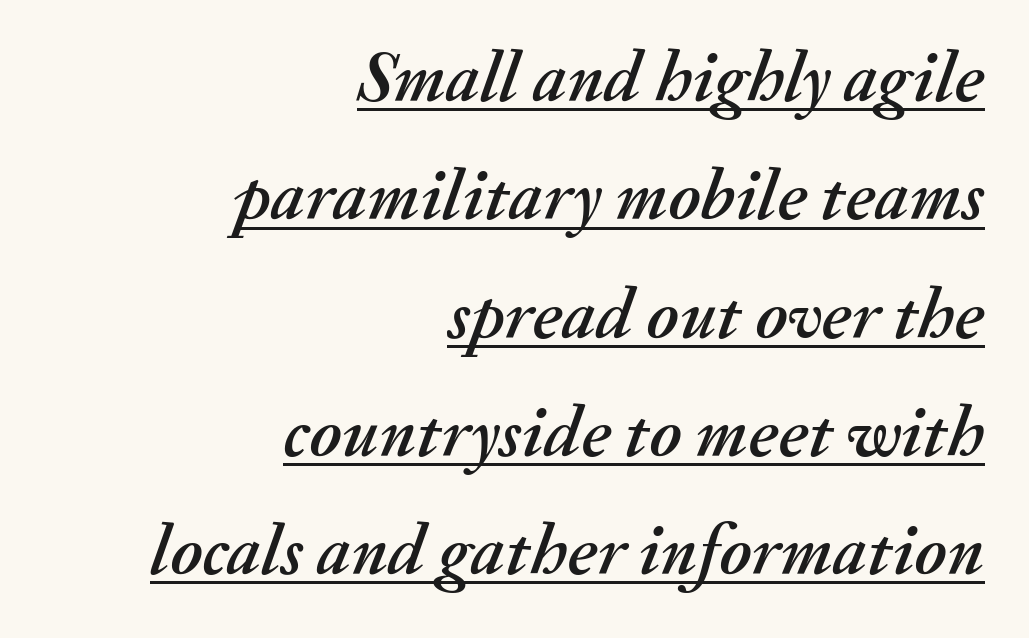
The image shows 73 px text type, italic (leaning right); set right-aligned, normal line spacing (1.62x), normal letter spacing, underlined; medium stroke contrast and a small x-height.
